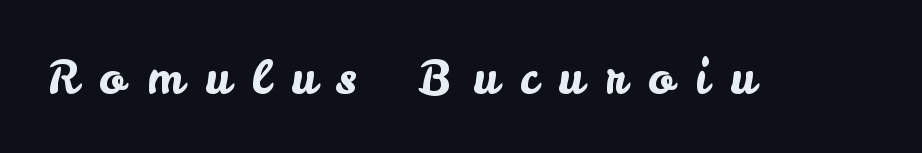
The image shows 48 px sans-serif type; set unusually wide letter spacing (+0.44 em), not underlined; low stroke contrast and a small x-height.
